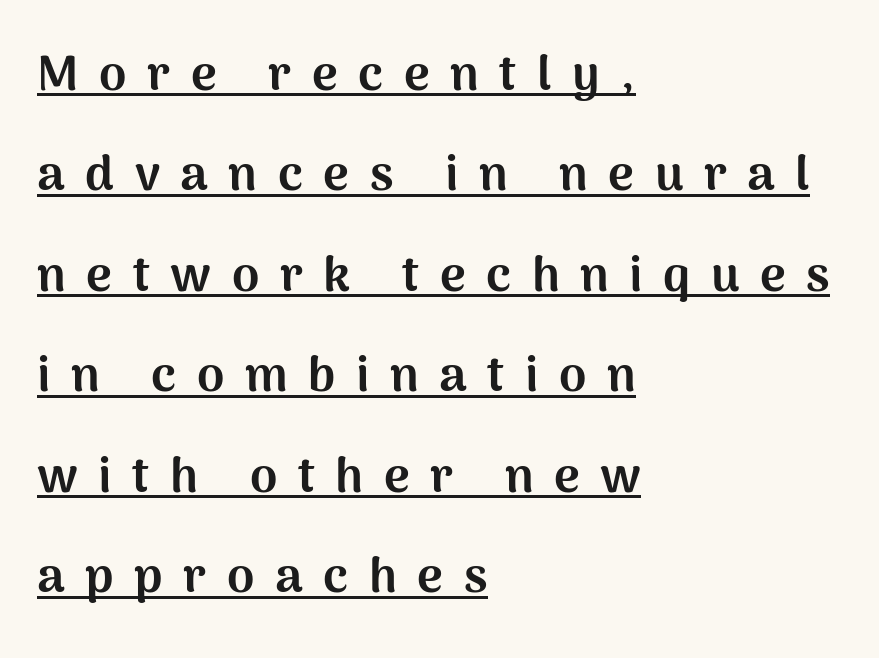
Notice the wide empty band between every row — that's loose leading. Layout note: lines flush left. Plenty of ink on the page — the face is bold. In terms of posture, this sample is upright. Type style note: lacks serifs.
